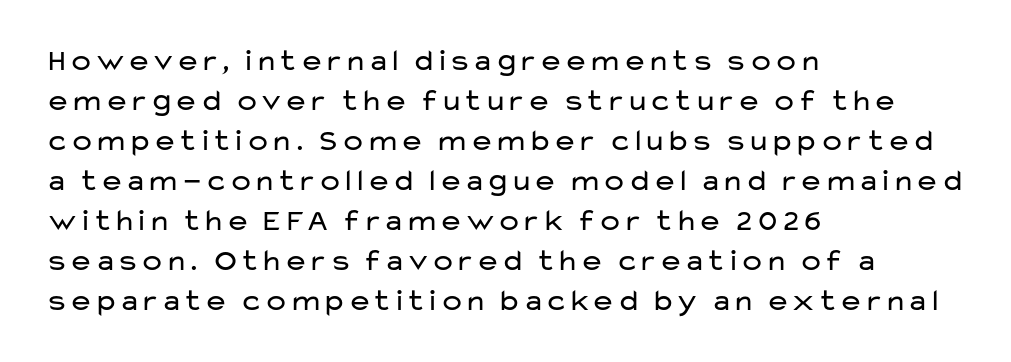
Are there feet on the stems? There aren't — it's a sans. Is this a fixed-width face? No — the glyphs have proportional, varying widths. Heft: none added — not bold. Line starts are locked; line ends wander.
